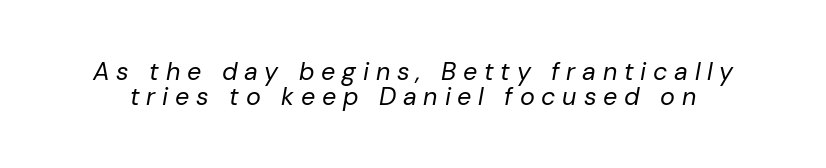
{"italic": "yes", "lean": "right", "slant_degrees": 10, "bold": "no", "underline": "no", "line_spacing": "tight", "line_spacing_ratio": 0.99, "letter_spacing": "wide", "letter_spacing_em": 0.27, "glyph_px": 25}
